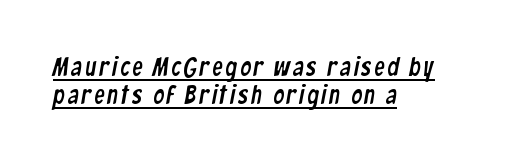
The space between consecutive lines is stingy. Casual observation: everything's shoved over to the left. The typesetter has applied underlining to the passage shown.
